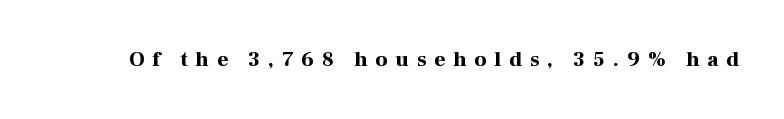
{"italic": "no", "bold": "yes", "underline": "no", "letter_spacing": "wide", "letter_spacing_em": 0.38, "glyph_px": 21}
